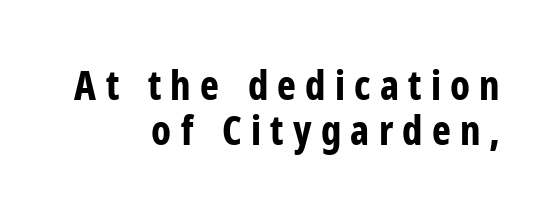
Look at the bottom of the vertical strokes: they stop flat, with no serifs. A typesetter would call this proportional, since set widths differ per character. A clean baseline with only descenders dipping below it. Unlike italic type, these characters show no tilt at all. Quick note: interline space is minimal.
